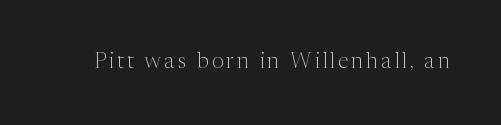
The specimen reads as upright at a glance. The face looks like a standard text weight, possibly lighter. Nobody drew a line under any word here.
